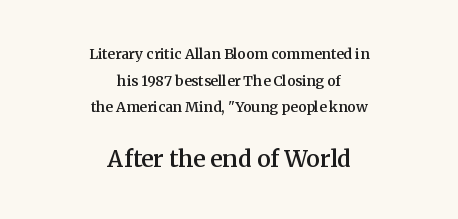
{"italic": "no", "bold": "semi", "underline": "no", "align": "center", "line_spacing": "loose", "line_spacing_ratio": 1.91, "letter_spacing": "normal", "letter_spacing_em": 0.0, "larger_block": "second", "size_ratio": 1.64, "glyph_px": 23}
